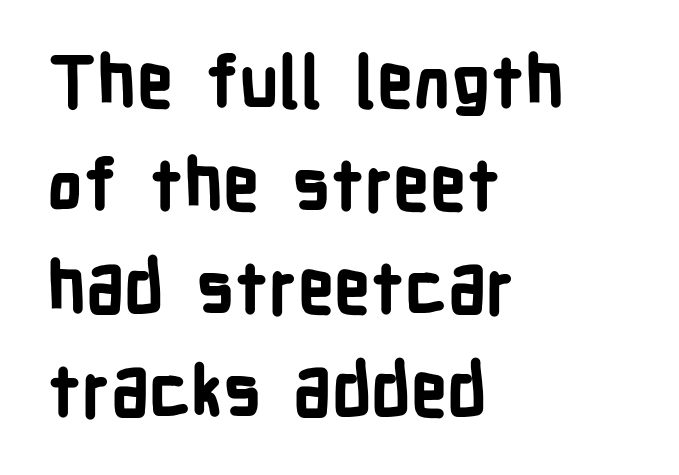
The image shows 71 px bold, condensed sans-serif type, upright; set left-aligned, normal line spacing (1.45x), normal letter spacing, not underlined; low stroke contrast and a medium x-height.
